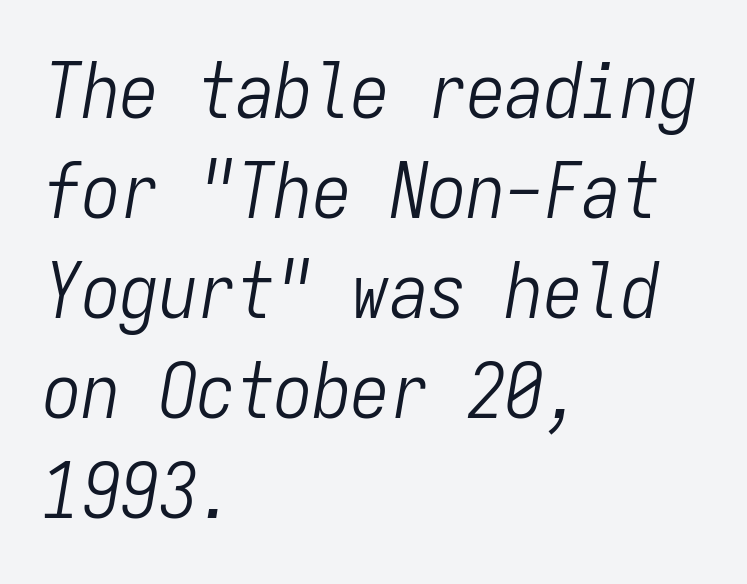
The image shows 77 px light, condensed type, italic (leaning right), monospaced; set left-aligned, normal line spacing (1.3x), normal letter spacing, not underlined; low stroke contrast and a medium x-height.
